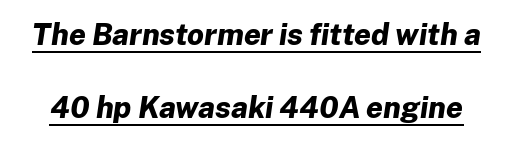
You can see a thin bar hugging the bottom of the glyphs. Each letter keeps its own natural width here, so spacing adapts to shape. The lettering tilts uniformly, giving the passage an italic look. Its strokes are broad and dark, the hallmark of bold type. Line spacing here is loose.
